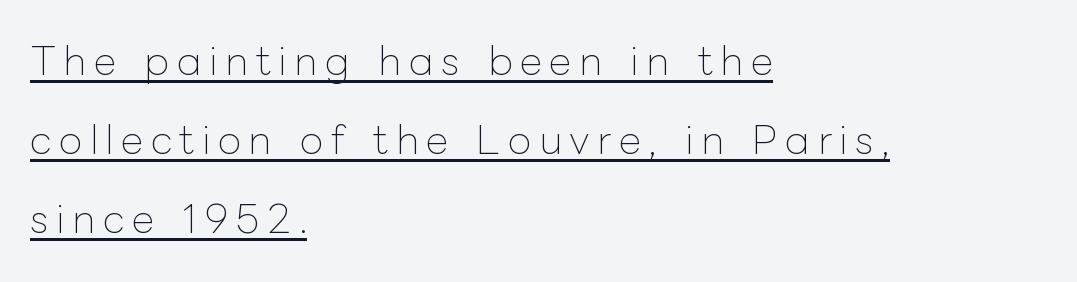
{"italic": "no", "bold": "no", "weight": "thin", "width": "normal", "stroke_contrast": "low", "x_height": "medium", "monospaced": "no", "underline": "yes", "align": "left", "line_spacing": "loose", "line_spacing_ratio": 2.03, "glyph_px": 39}
